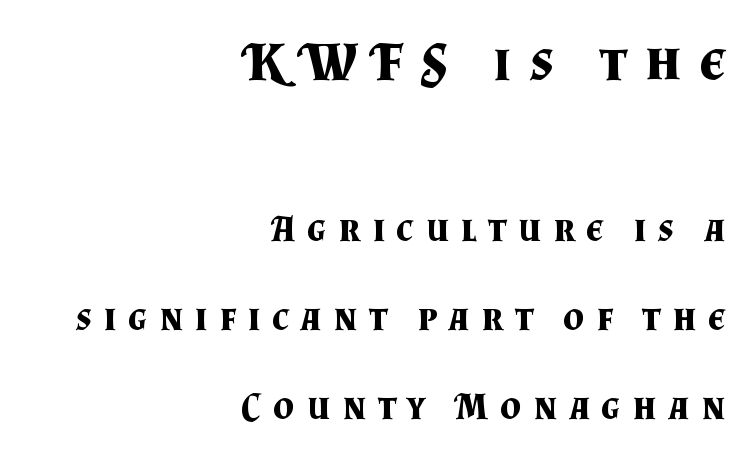
Is this a sans? No — the strokes have serifs. Note the varied advance widths — an 'i' is clearly narrower than an 'm'. Each row of text sits above clean, open space. These lines carry a lot of weight — the face is fully bold. Italic: no, the glyphs are upright roman. Top chunk: large. Bottom chunk: small.
